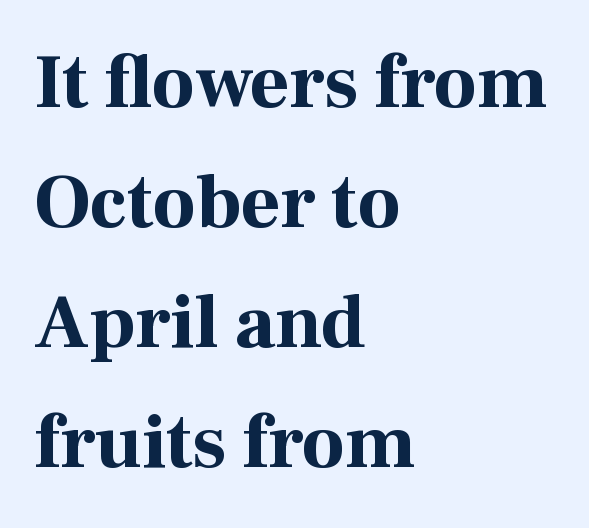
The image shows 76 px bold serif type, upright; set left-aligned, normal line spacing (1.58x), normal letter spacing, not underlined; high stroke contrast and a medium x-height.
